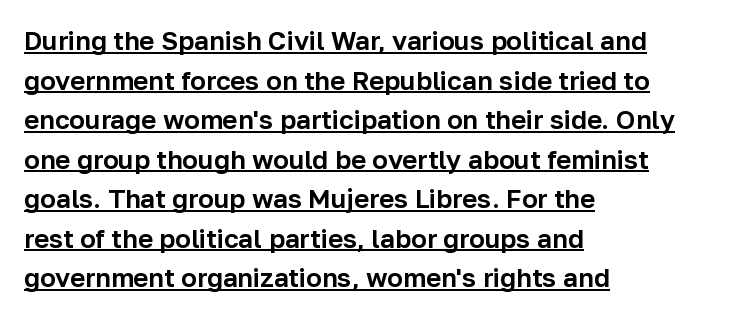
Q: Is the text italic (slanted)? A: No, it is upright.
Q: Is the text underlined? A: Yes.
Q: How is the paragraph aligned? A: Left-aligned.
Q: Is the spacing between letters normal or unusually wide? A: Normal.
Q: Is the spacing between lines tight, normal or loose? A: Normal.
